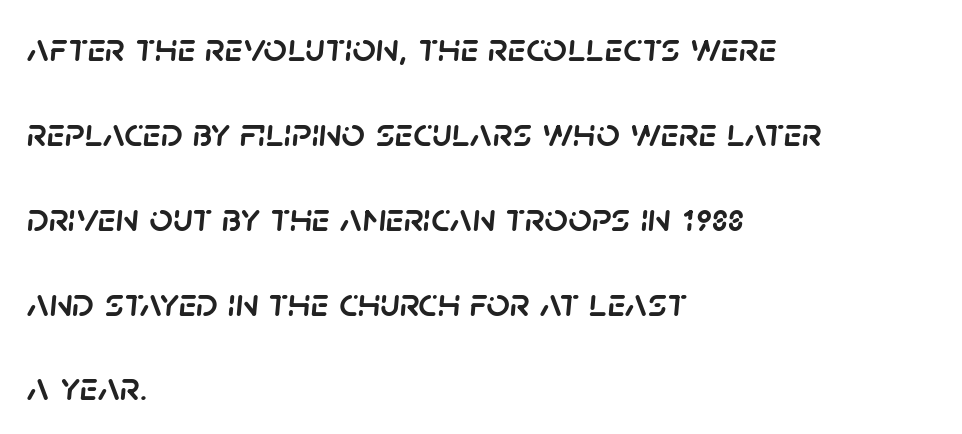
{"italic": "yes", "lean": "right", "slant_degrees": 5, "width": "normal", "stroke_contrast": "low", "x_height": "large", "monospaced": "no", "underline": "no", "align": "left", "line_spacing": "loose", "line_spacing_ratio": 2.07, "letter_spacing": "normal", "letter_spacing_em": 0.0, "glyph_px": 41}
